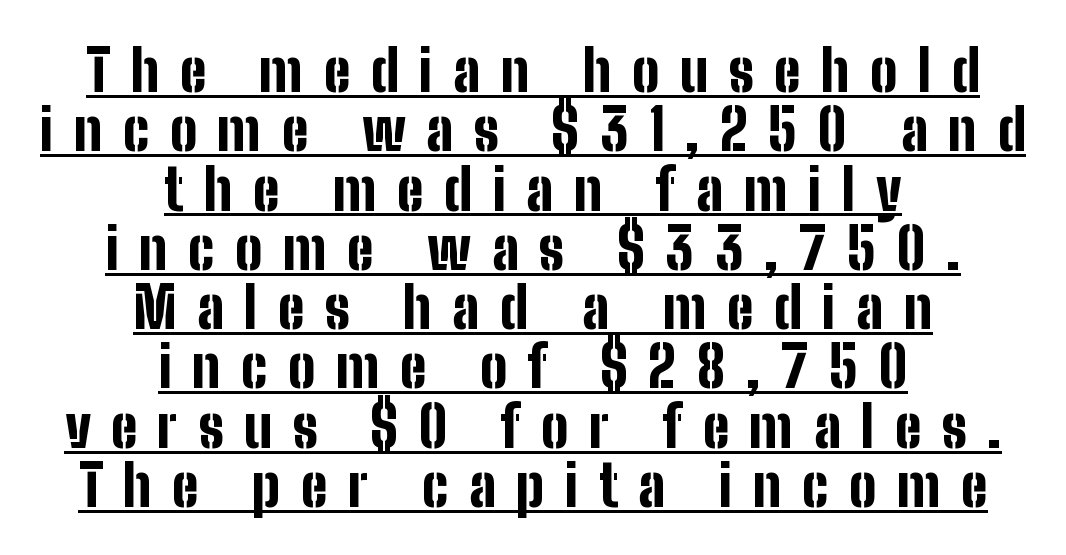
Q: Is the text bold? A: Yes.
Q: Is the text italic (slanted)? A: No, it is upright.
Q: Is the typeface a serif or a sans-serif typeface? A: Sans-serif.
Q: Is the text underlined? A: Yes.
Q: How is the paragraph aligned? A: Centered.
Q: Is the spacing between letters normal or unusually wide? A: Unusually wide.
Q: Is the spacing between lines tight, normal or loose? A: Tight.
Q: Width (condensed, normal, or wide)? A: Condensed.
Q: Stroke contrast? A: Low.
Q: x-height? A: Medium.
Q: Monospaced? A: No.
